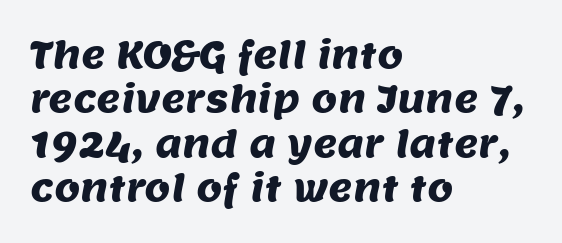
{"serif": "no", "width": "normal", "stroke_contrast": "medium", "x_height": "large", "monospaced": "no", "underline": "no", "align": "left", "line_spacing_ratio": 1.2, "letter_spacing": "normal", "letter_spacing_em": 0.0, "glyph_px": 37}
